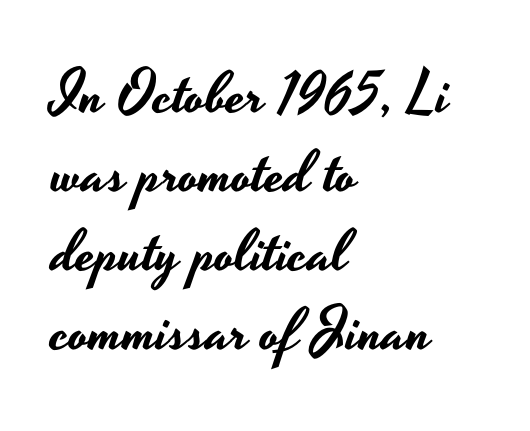
Q: Is the text italic (slanted)? A: Yes.
Q: Is the typeface a serif or a sans-serif typeface? A: Sans-serif.
Q: Is the text underlined? A: No.
Q: How is the paragraph aligned? A: Left-aligned.
Q: Is the spacing between letters normal or unusually wide? A: Normal.
Q: Is the spacing between lines tight, normal or loose? A: Normal.
Q: Width (condensed, normal, or wide)? A: Wide.
Q: Stroke contrast? A: Low.
Q: x-height? A: Small.
Q: Monospaced? A: No.
